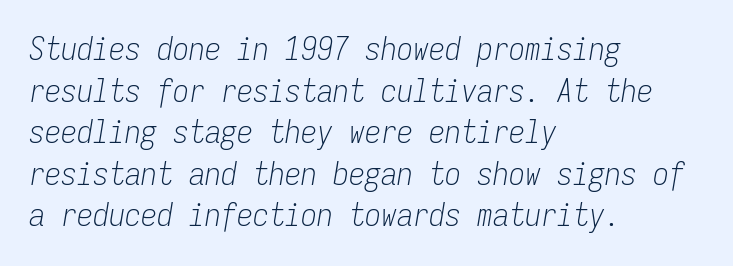
Q: Is the text bold? A: No.
Q: Is the text italic (slanted)? A: Yes, it leans right by about 9 degrees.
Q: Is the text underlined? A: No.
Q: How is the paragraph aligned? A: Left-aligned.
Q: Is the spacing between letters normal or unusually wide? A: Normal.
Q: Is the spacing between lines tight, normal or loose? A: Normal.
Q: Width (condensed, normal, or wide)? A: Condensed.
Q: Stroke contrast? A: Low.
Q: x-height? A: Medium.
Q: Monospaced? A: Yes.
